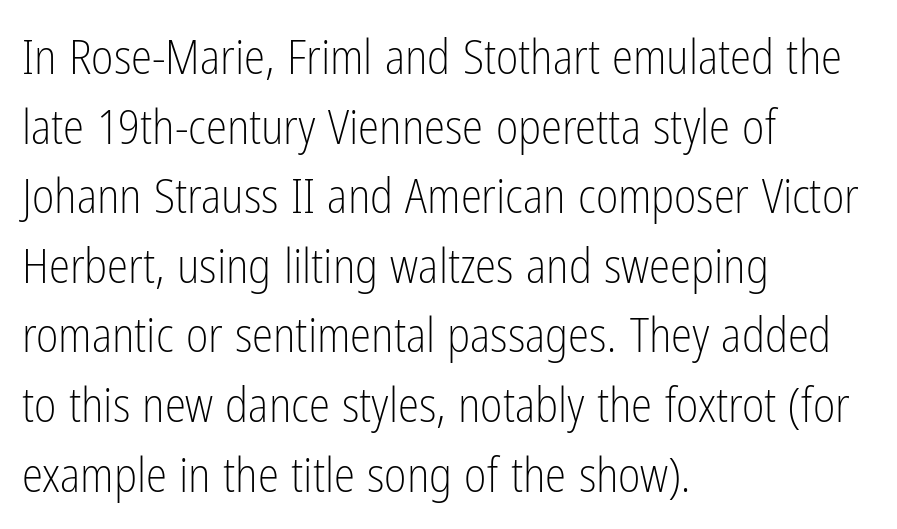
No extra ink here — the face is not bold. Honestly, there is no underline to notice here at all. Character widths vary here, with narrow letters taking less room than wide ones. Leading matches the norm, producing a regular column.
